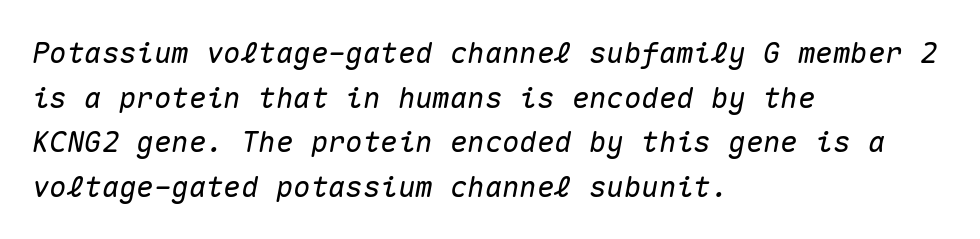
In terms of posture, this sample is oblique. The setting favours the left margin, as ordinary paragraphs usually do. The lines sit at an ordinary, default distance from one another. These lines are rendered in a fixed-pitch font.
